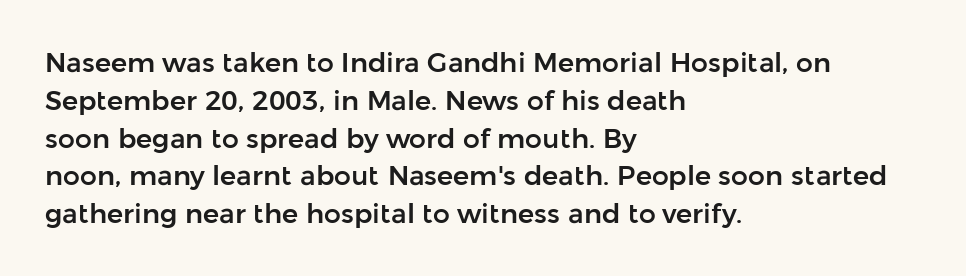
Q: Is the text italic (slanted)? A: No, it is upright.
Q: Is the text underlined? A: No.
Q: How is the paragraph aligned? A: Left-aligned.
Q: Is the spacing between letters normal or unusually wide? A: Normal.
Q: Is the spacing between lines tight, normal or loose? A: Normal.
